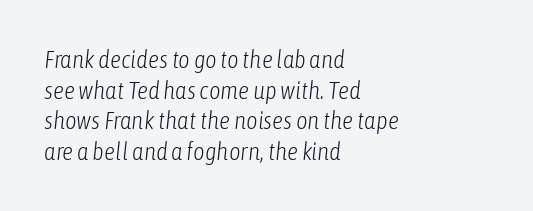
Q: Is the text bold? A: No.
Q: Is the text italic (slanted)? A: Yes, it leans right by about 6 degrees.
Q: Is the text underlined? A: No.
Q: How is the paragraph aligned? A: Left-aligned.
Q: Is the spacing between letters normal or unusually wide? A: Normal.
